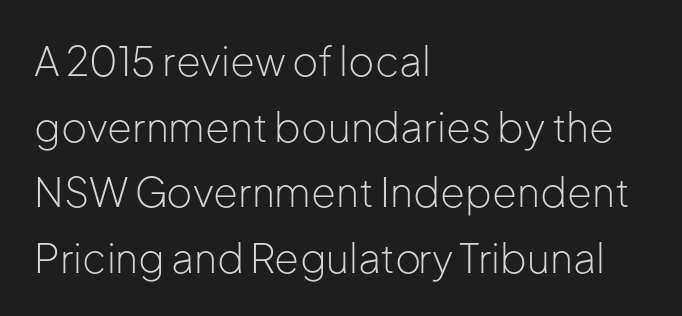
{"serif": "no", "italic": "no", "bold": "no", "weight": "light", "width": "normal", "stroke_contrast": "low", "x_height": "medium", "monospaced": "no", "underline": "no", "align": "left", "line_spacing": "normal", "line_spacing_ratio": 1.64, "letter_spacing": "normal", "letter_spacing_em": 0.0, "glyph_px": 40}
